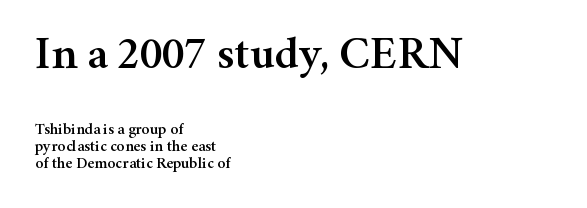
Q: Is the text italic (slanted)? A: No, it is upright.
Q: Is the typeface a serif or a sans-serif typeface? A: Serif.
Q: Is the text underlined? A: No.
Q: How is the paragraph aligned? A: Left-aligned.
Q: Is the spacing between letters normal or unusually wide? A: Normal.
Q: Is the spacing between lines tight, normal or loose? A: Tight.
Q: Which block of text is set in a larger size, the first (top) or the second (bottom)? A: The first (top) one.
Q: Width (condensed, normal, or wide)? A: Normal.
Q: Stroke contrast? A: Medium.
Q: x-height? A: Medium.
Q: Monospaced? A: No.
